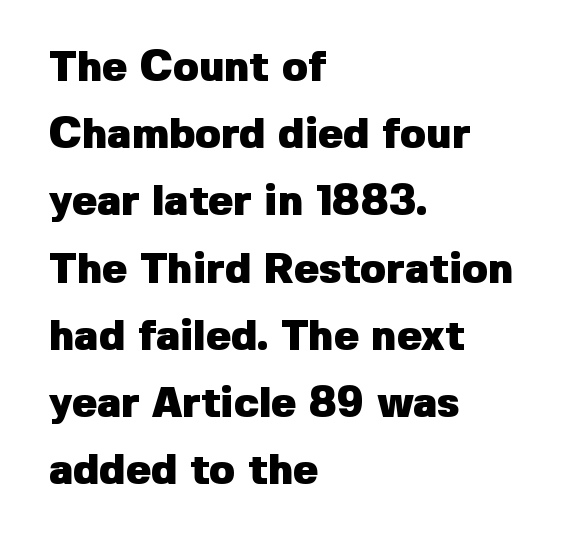
The glyphs have the mass of a bold cut. Evenly set lines give the paragraph a standard silhouette. Descenders are the only things crossing below the line. Vertical strokes here are truly vertical. The lines in this sample share a left origin and differ only in where they stop.
